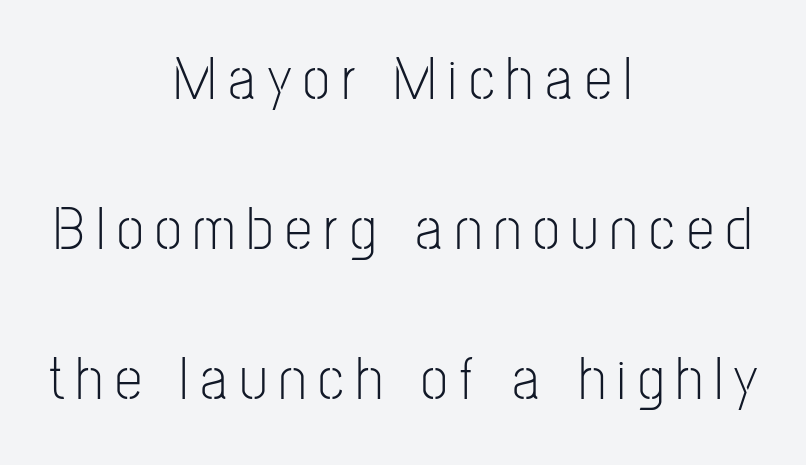
{"serif": "no", "italic": "no", "bold": "no", "weight": "light", "width": "condensed", "stroke_contrast": "low", "x_height": "medium", "monospaced": "no", "underline": "no", "align": "center", "line_spacing": "loose", "line_spacing_ratio": 2.46, "letter_spacing": "wide", "letter_spacing_em": 0.2, "glyph_px": 61}
